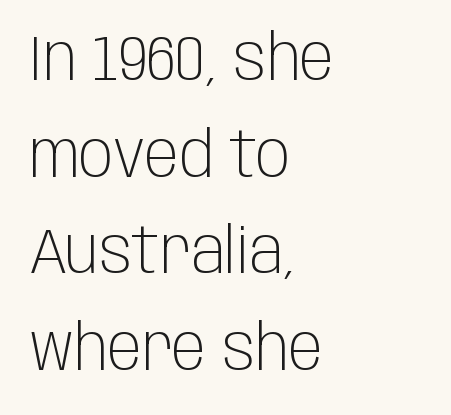
Q: Is the text bold? A: No.
Q: Is the text italic (slanted)? A: No, it is upright.
Q: Is the typeface a serif or a sans-serif typeface? A: Sans-serif.
Q: Is the text underlined? A: No.
Q: How is the paragraph aligned? A: Left-aligned.
Q: Is the spacing between letters normal or unusually wide? A: Normal.
Q: Is the spacing between lines tight, normal or loose? A: Normal.
Q: Width (condensed, normal, or wide)? A: Condensed.
Q: Stroke contrast? A: Low.
Q: x-height? A: Large.
Q: Monospaced? A: No.
